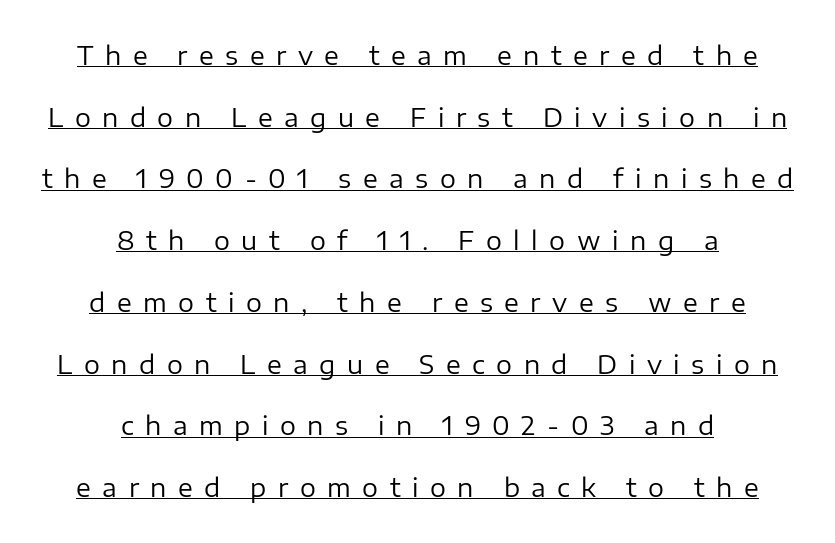
{"italic": "no", "bold": "no", "underline": "yes", "align": "center", "line_spacing": "loose", "line_spacing_ratio": 2.47, "letter_spacing": "wide", "letter_spacing_em": 0.46, "glyph_px": 25}
